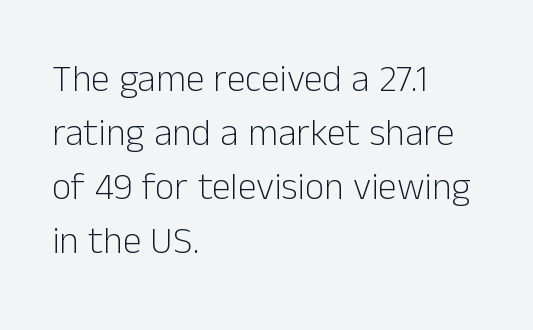
{"serif": "no", "italic": "no", "bold": "no", "weight": "light", "width": "normal", "stroke_contrast": "low", "x_height": "medium", "monospaced": "no", "underline": "no", "align": "left", "line_spacing": "normal", "line_spacing_ratio": 1.42, "letter_spacing": "normal", "letter_spacing_em": 0.0, "glyph_px": 38}
